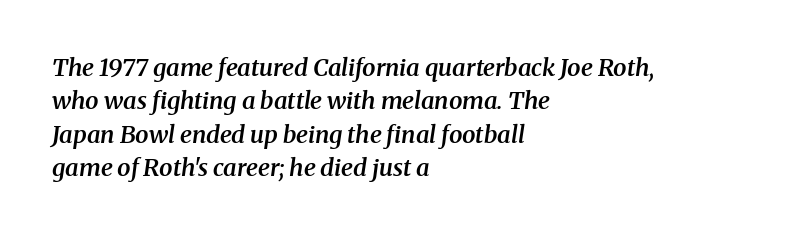
{"italic": "yes", "lean": "right", "slant_degrees": 8, "bold": "semi", "underline": "no", "align": "left", "line_spacing": "normal", "line_spacing_ratio": 1.39, "letter_spacing": "normal", "letter_spacing_em": 0.0, "glyph_px": 24}
